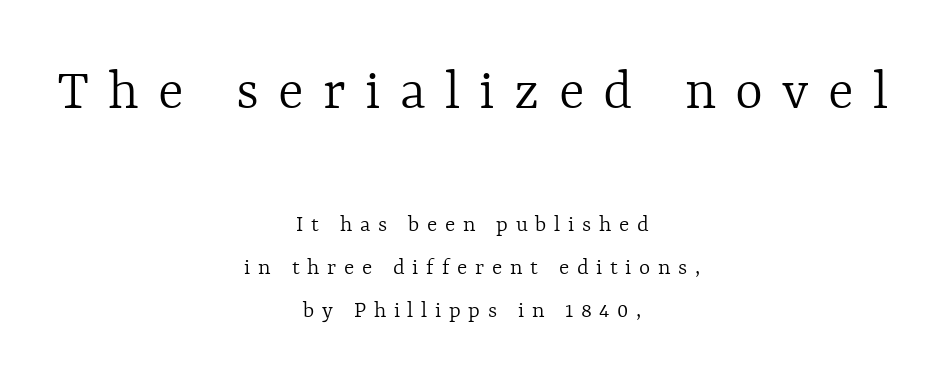
The image shows 60 px light type, upright; set centered, line spacing 1.8x, unusually wide letter spacing (+0.32 em), not underlined; the first (top) block is 2.5x larger; a medium x-height.
